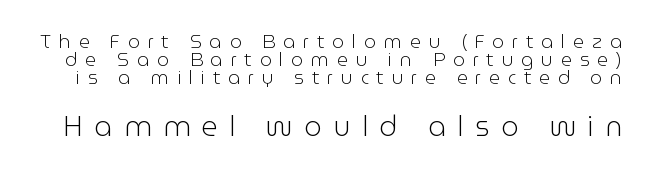
Q: Is the text bold? A: No.
Q: Is the text italic (slanted)? A: No, it is upright.
Q: Is the typeface a serif or a sans-serif typeface? A: Sans-serif.
Q: Is the text underlined? A: No.
Q: Is the spacing between letters normal or unusually wide? A: Unusually wide.
Q: Is the spacing between lines tight, normal or loose? A: Tight.
Q: Which block of text is set in a larger size, the first (top) or the second (bottom)? A: The second (bottom) one.
Q: Width (condensed, normal, or wide)? A: Normal.
Q: Stroke contrast? A: Low.
Q: x-height? A: Medium.
Q: Monospaced? A: No.
